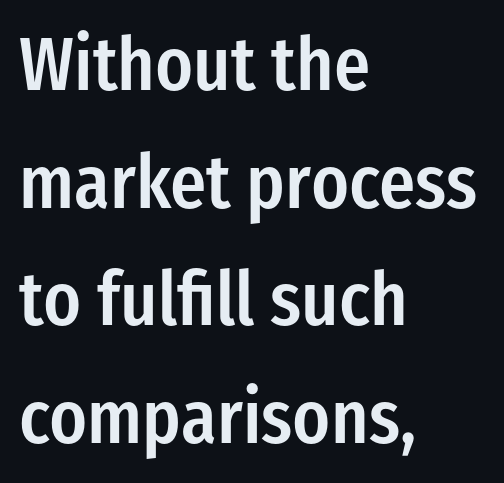
Characters follow at the spacing the type designer built in. The paragraph has a hard left edge and a soft right edge. A bare baseline throughout the passage. Rows of type keep a routine distance in the vertical direction.
